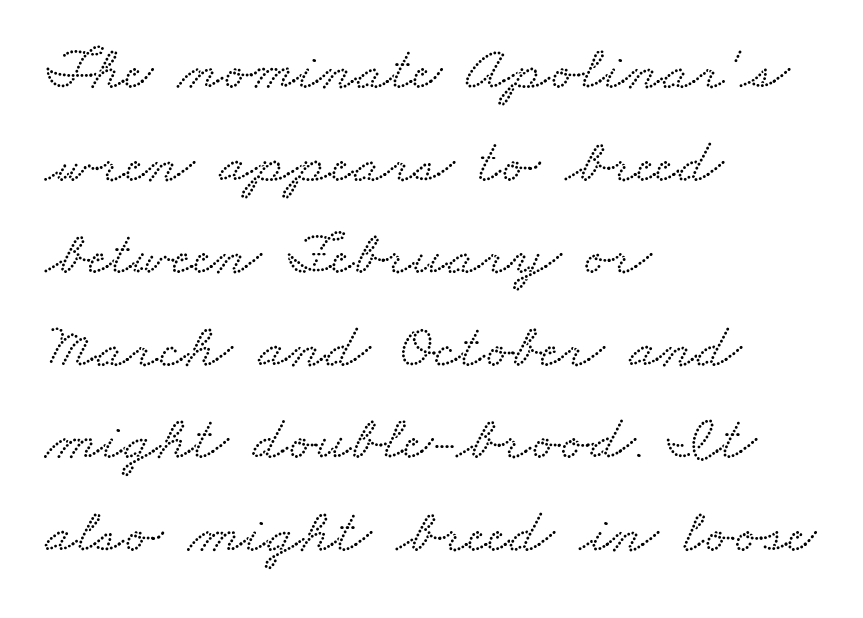
This rendering uses left alignment, leaving the right contour irregular. Font category for this specimen: serif. Think of a printed novel: that variable character pitch is what you see here. A typesetter would call this leading conventional body-copy spacing. Students, note that the glyphs here touch the page at normal intervals. The string is rendered with underlining switched off.
